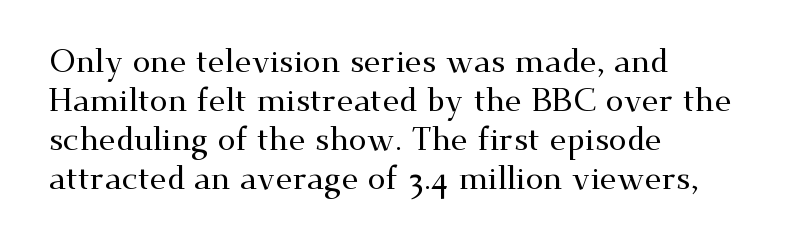
Q: Is the text italic (slanted)? A: No, it is upright.
Q: Is the typeface a serif or a sans-serif typeface? A: Serif.
Q: Is the text underlined? A: No.
Q: How is the paragraph aligned? A: Left-aligned.
Q: Is the spacing between letters normal or unusually wide? A: Normal.
Q: Width (condensed, normal, or wide)? A: Wide.
Q: Stroke contrast? A: Medium.
Q: x-height? A: Small.
Q: Monospaced? A: No.
